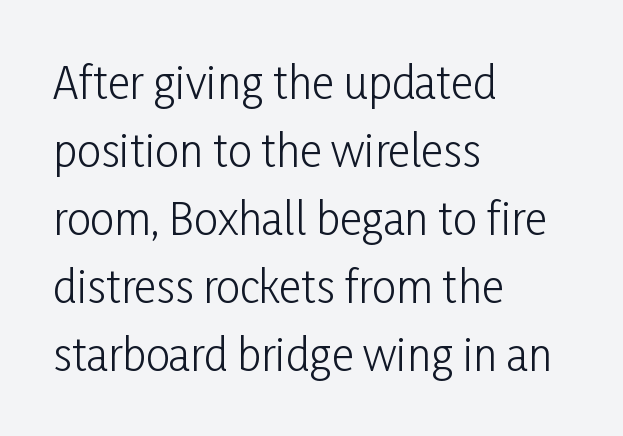
Q: Is the text bold? A: No.
Q: Is the text italic (slanted)? A: No, it is upright.
Q: Is the typeface a serif or a sans-serif typeface? A: Sans-serif.
Q: Is the text underlined? A: No.
Q: How is the paragraph aligned? A: Left-aligned.
Q: Is the spacing between letters normal or unusually wide? A: Normal.
Q: Is the spacing between lines tight, normal or loose? A: Normal.
Q: Width (condensed, normal, or wide)? A: Condensed.
Q: Stroke contrast? A: Low.
Q: x-height? A: Medium.
Q: Monospaced? A: No.
